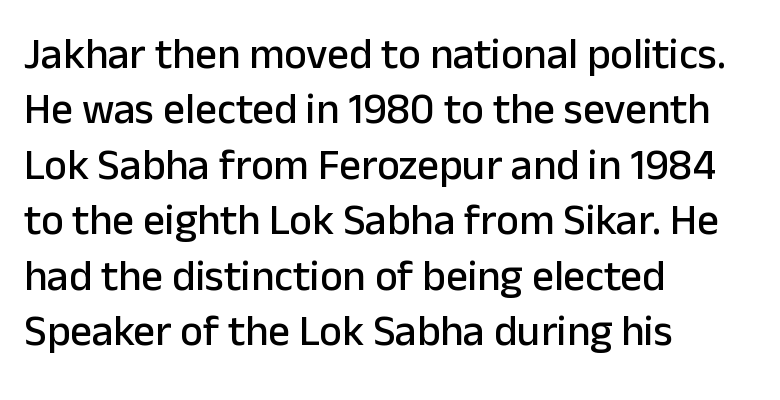
{"serif": "no", "italic": "no", "width": "normal", "stroke_contrast": "low", "x_height": "medium", "monospaced": "no", "underline": "no", "align": "left", "line_spacing": "normal", "line_spacing_ratio": 1.29, "letter_spacing": "normal", "letter_spacing_em": 0.0, "glyph_px": 43}
